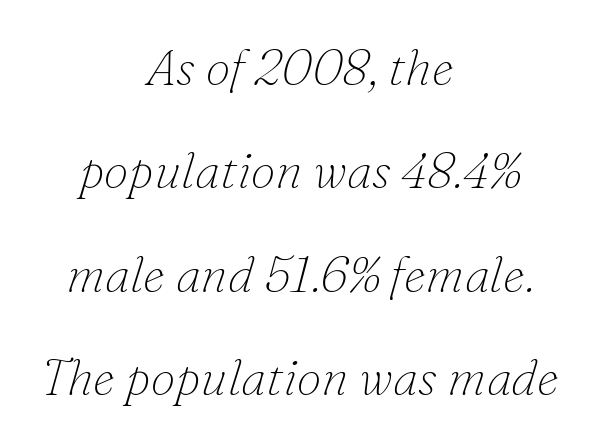
Q: Is the text bold? A: No.
Q: Is the text italic (slanted)? A: Yes, it leans right by about 16 degrees.
Q: Is the typeface a serif or a sans-serif typeface? A: Serif.
Q: Is the text underlined? A: No.
Q: How is the paragraph aligned? A: Centered.
Q: Is the spacing between letters normal or unusually wide? A: Normal.
Q: Is the spacing between lines tight, normal or loose? A: Loose.
Q: Width (condensed, normal, or wide)? A: Normal.
Q: Stroke contrast? A: Low.
Q: x-height? A: Small.
Q: Monospaced? A: No.
